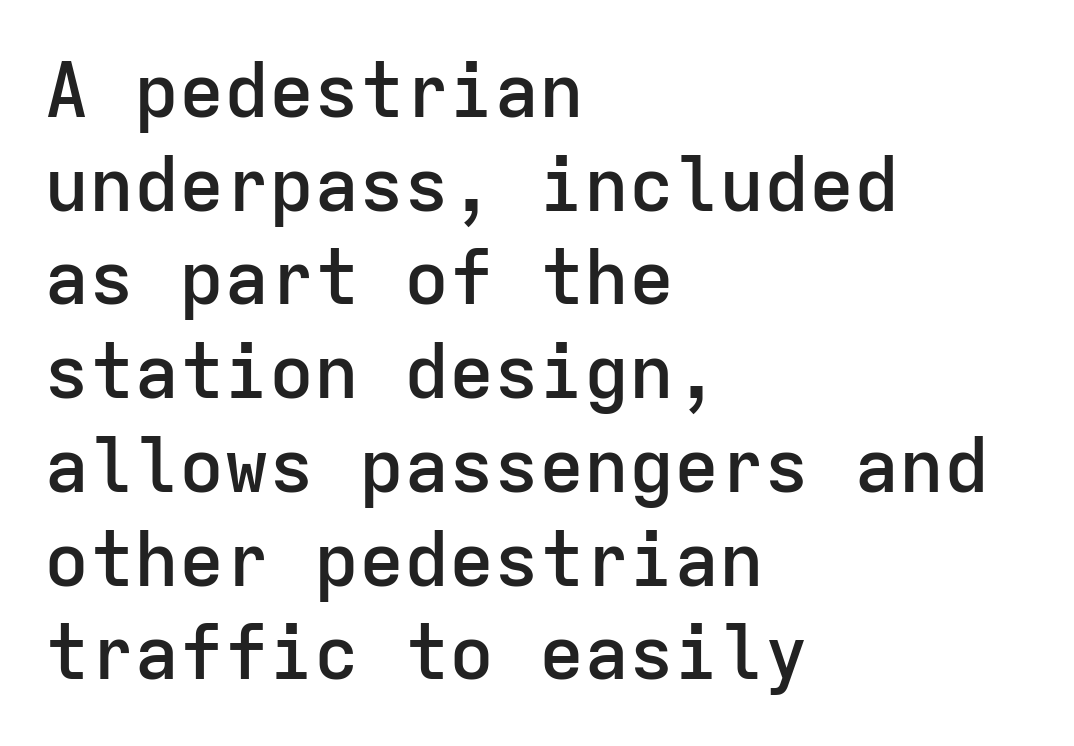
Heft: intermediate — a semibold. Stroke terminals: plain, sans-serif. Beneath every word, the page is bare. When letters stand straight like this, we call the style roman or upright.
